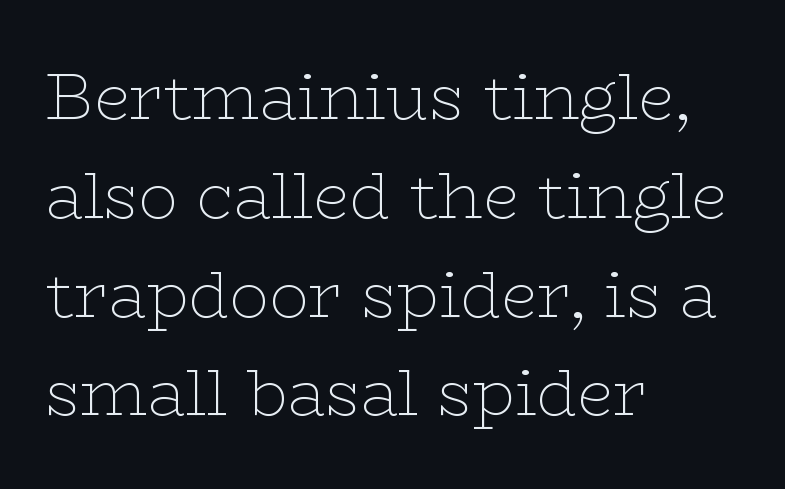
Q: Is the text bold? A: No.
Q: Is the text italic (slanted)? A: No, it is upright.
Q: Is the typeface a serif or a sans-serif typeface? A: Serif.
Q: Is the text underlined? A: No.
Q: How is the paragraph aligned? A: Left-aligned.
Q: Is the spacing between letters normal or unusually wide? A: Normal.
Q: Is the spacing between lines tight, normal or loose? A: Normal.
Q: Width (condensed, normal, or wide)? A: Wide.
Q: Stroke contrast? A: Low.
Q: x-height? A: Medium.
Q: Monospaced? A: No.
